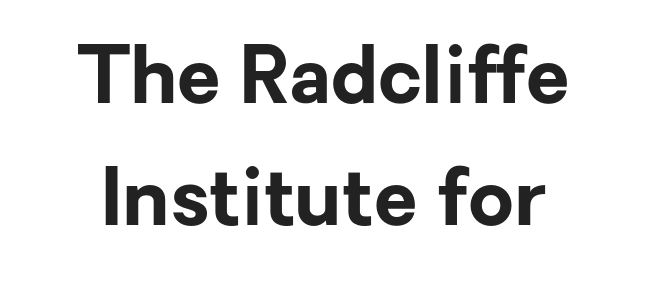
The image shows 79 px bold sans-serif type, upright; set normal line spacing (1.55x), normal letter spacing, not underlined; low stroke contrast and a medium x-height.
